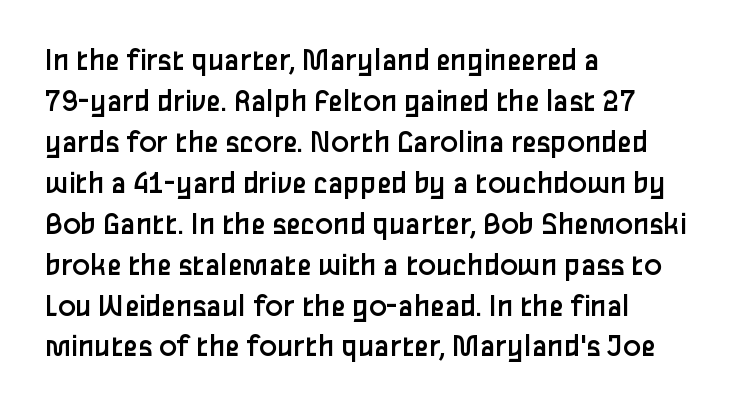
The image shows 33 px regular-weight sans-serif type, upright; set left-aligned, line spacing 1.24x, normal letter spacing, not underlined; low stroke contrast and a medium x-height.
